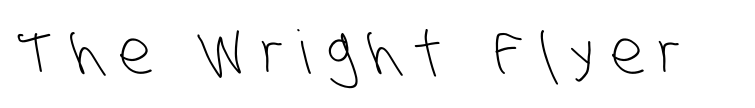
The image shows 60 px light, condensed sans-serif type; set unusually wide letter spacing (+0.25 em), not underlined; low stroke contrast and a large x-height.
